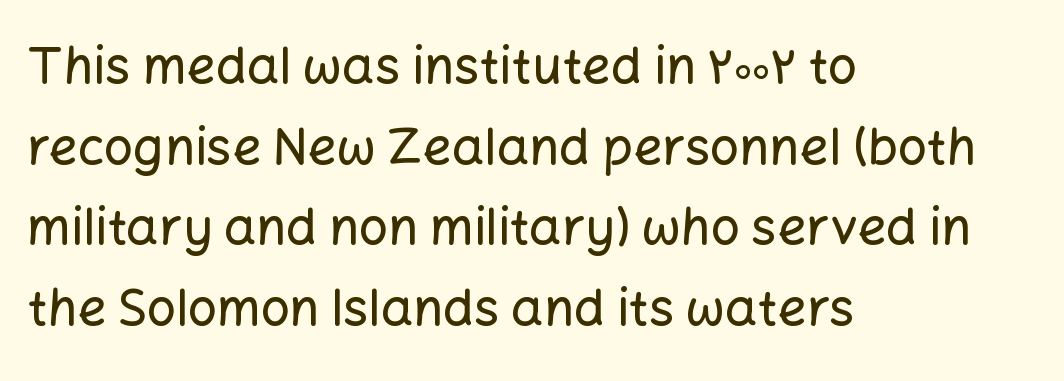
The image shows 51 px sans-serif type, upright; set left-aligned, normal line spacing (1.58x), normal letter spacing, not underlined; low stroke contrast and a medium x-height.
